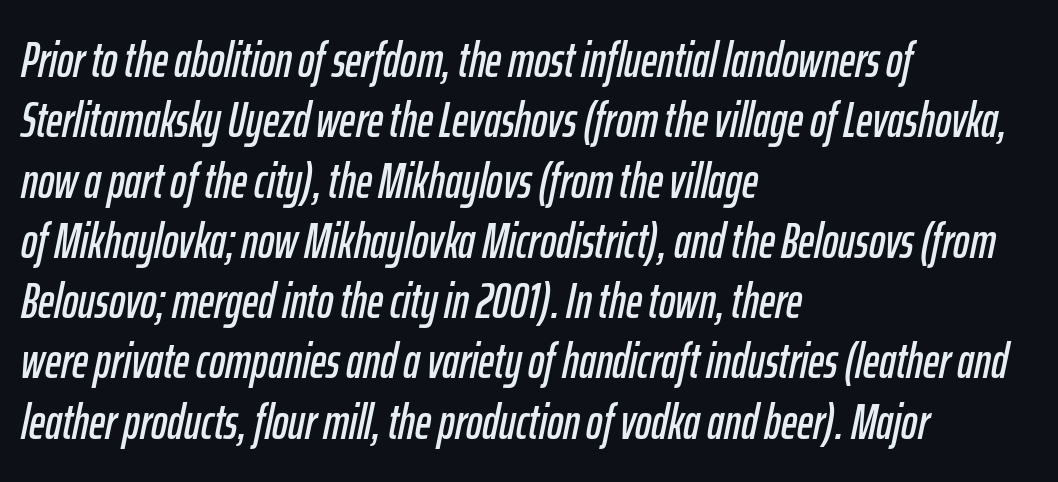
Q: Is the text italic (slanted)? A: Yes, it leans right by about 12 degrees.
Q: Is the text underlined? A: No.
Q: How is the paragraph aligned? A: Left-aligned.
Q: Is the spacing between letters normal or unusually wide? A: Normal.
Q: Width (condensed, normal, or wide)? A: Condensed.
Q: Stroke contrast? A: Low.
Q: x-height? A: Medium.
Q: Monospaced? A: No.
